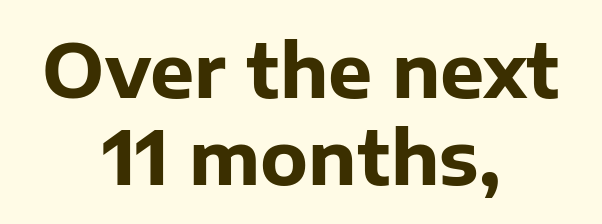
Q: Is the text bold? A: Yes.
Q: Is the text italic (slanted)? A: No, it is upright.
Q: Is the typeface a serif or a sans-serif typeface? A: Sans-serif.
Q: Is the text underlined? A: No.
Q: How is the paragraph aligned? A: Centered.
Q: Is the spacing between letters normal or unusually wide? A: Normal.
Q: Width (condensed, normal, or wide)? A: Normal.
Q: Stroke contrast? A: Low.
Q: x-height? A: Medium.
Q: Monospaced? A: No.
